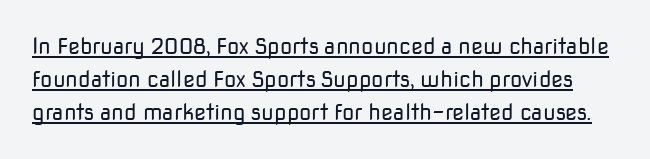
The image shows 22 px text type, upright; set normal line spacing (1.51x), normal letter spacing, underlined.
